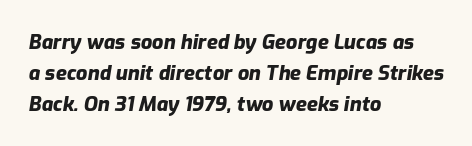
Evenly set lines give the paragraph a standard silhouette. Does extra space separate the letters? No, they use regular spacing. Layout note: lines flush left. You can tell it's italic because the verticals aren't actually vertical. The sample has been set heavy, in full bold.
